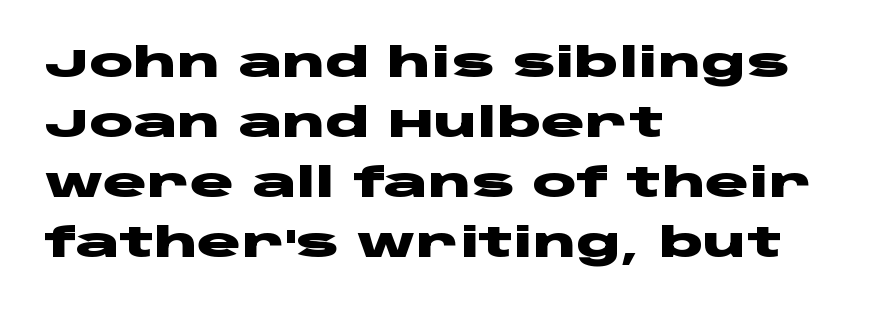
These lines sit exactly where default settings would place them. Are there feet on the stems? There aren't — it's a sans. The passage shown is typed in a proportional face where columns would drift. Each line starts at the same left margin while the right side varies.
